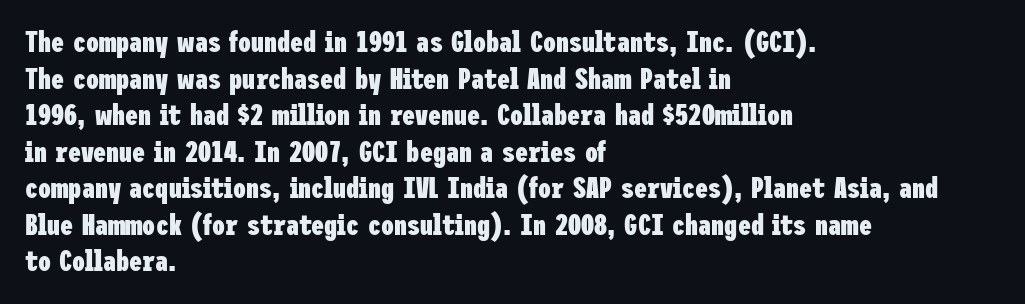
{"serif": "no", "italic": "no", "bold": "yes", "weight": "heavy", "width": "condensed", "stroke_contrast": "low", "x_height": "medium", "underline": "no", "align": "left", "line_spacing": "normal", "line_spacing_ratio": 1.26, "letter_spacing": "normal", "letter_spacing_em": 0.0, "glyph_px": 29}
